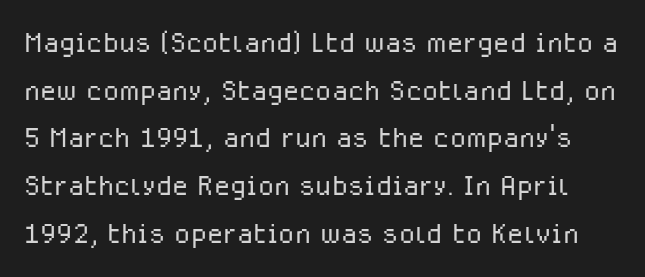
{"serif": "no", "italic": "no", "bold": "no", "weight": "light", "width": "normal", "stroke_contrast": "low", "x_height": "medium", "monospaced": "no", "underline": "no", "line_spacing": "normal", "line_spacing_ratio": 1.29, "letter_spacing": "normal", "letter_spacing_em": 0.0, "glyph_px": 37}
